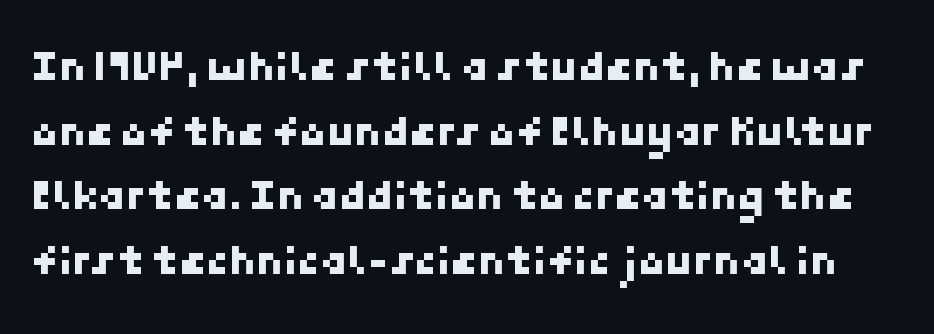
{"serif": "no", "width": "normal", "stroke_contrast": "low", "x_height": "medium", "underline": "no", "line_spacing": "normal", "line_spacing_ratio": 1.47, "letter_spacing": "normal", "letter_spacing_em": 0.0, "glyph_px": 44}
